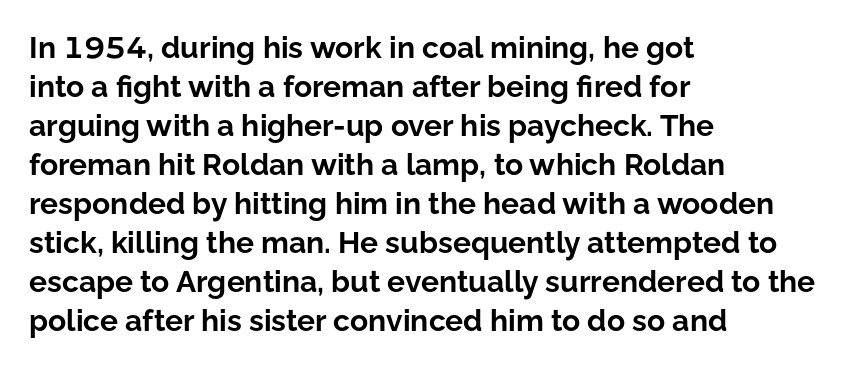
Heavy, bold letterforms. If you drew a ruler down the left edge, every line would touch it. Short note: letters normally spaced. Unlike italic type, these characters show no tilt at all. The letters advance in unequal steps, a hallmark of proportional type. The lines sit at an ordinary, default distance from one another.
